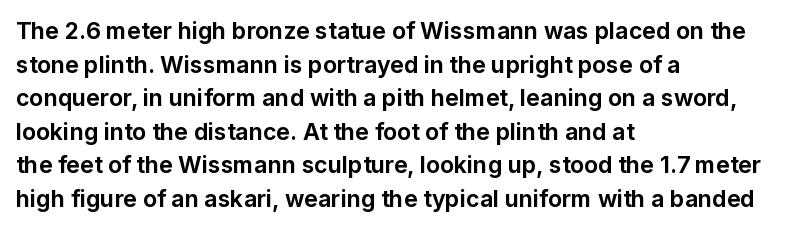
{"italic": "no", "bold": "yes", "underline": "no", "align": "left", "line_spacing": "normal", "line_spacing_ratio": 1.46, "letter_spacing": "normal", "letter_spacing_em": 0.0, "glyph_px": 23}
